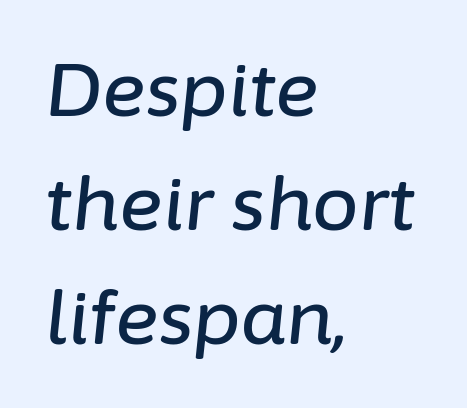
{"italic": "yes", "lean": "right", "slant_degrees": 6, "width": "normal", "stroke_contrast": "low", "x_height": "medium", "monospaced": "no", "underline": "no", "align": "left", "line_spacing": "normal", "line_spacing_ratio": 1.54, "letter_spacing": "normal", "letter_spacing_em": 0.0, "glyph_px": 74}
